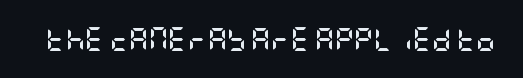
The image shows 24 px bold type, upright; set normal letter spacing, not underlined.
